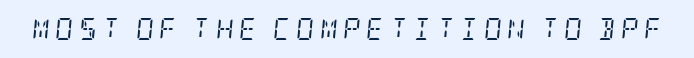
The image shows 22 px text type, italic (leaning right); set unusually wide letter spacing (+0.25 em), not underlined.
